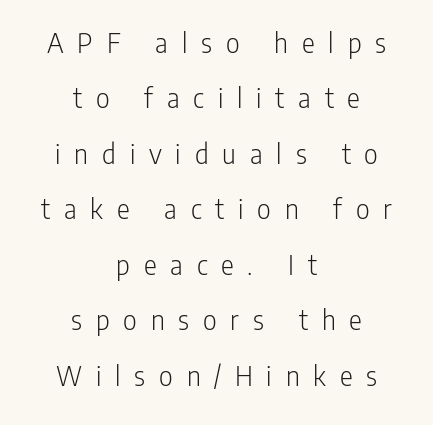
The image shows 30 px light, condensed sans-serif type, upright; set centered, line spacing 1.85x, unusually wide letter spacing (+0.46 em), not underlined; low stroke contrast and a medium x-height.
